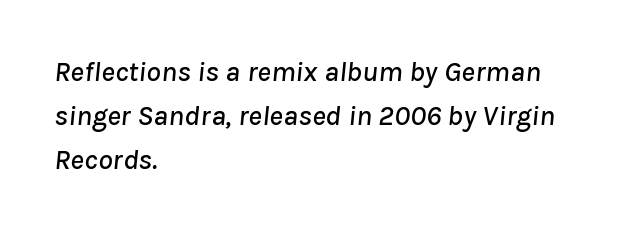
Q: Is the text italic (slanted)? A: Yes, it leans right by about 8 degrees.
Q: Is the text underlined? A: No.
Q: How is the paragraph aligned? A: Left-aligned.
Q: Is the spacing between letters normal or unusually wide? A: Normal.
Q: Is the spacing between lines tight, normal or loose? A: Normal.
Q: Width (condensed, normal, or wide)? A: Normal.
Q: Stroke contrast? A: Low.
Q: x-height? A: Medium.
Q: Monospaced? A: No.
